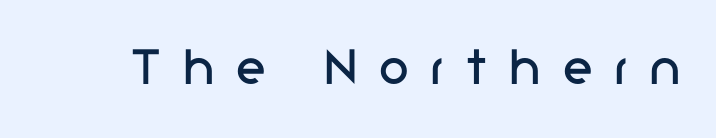
The image shows 60 px regular-weight sans-serif type, upright; set unusually wide letter spacing (+0.38 em), not underlined; low stroke contrast and a medium x-height.
